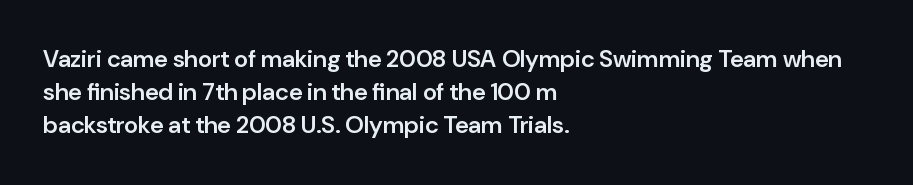
Q: Is the text bold? A: Semi-bold.
Q: Is the text italic (slanted)? A: No, it is upright.
Q: Is the text underlined? A: No.
Q: How is the paragraph aligned? A: Left-aligned.
Q: Is the spacing between letters normal or unusually wide? A: Normal.
Q: Is the spacing between lines tight, normal or loose? A: Normal.
